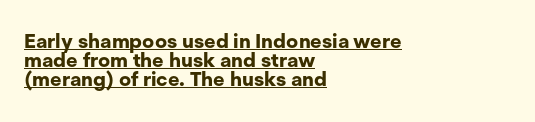
{"italic": "no", "bold": "yes", "underline": "yes", "align": "left", "line_spacing": "tight", "line_spacing_ratio": 0.96, "letter_spacing": "normal", "letter_spacing_em": 0.0, "glyph_px": 20}
